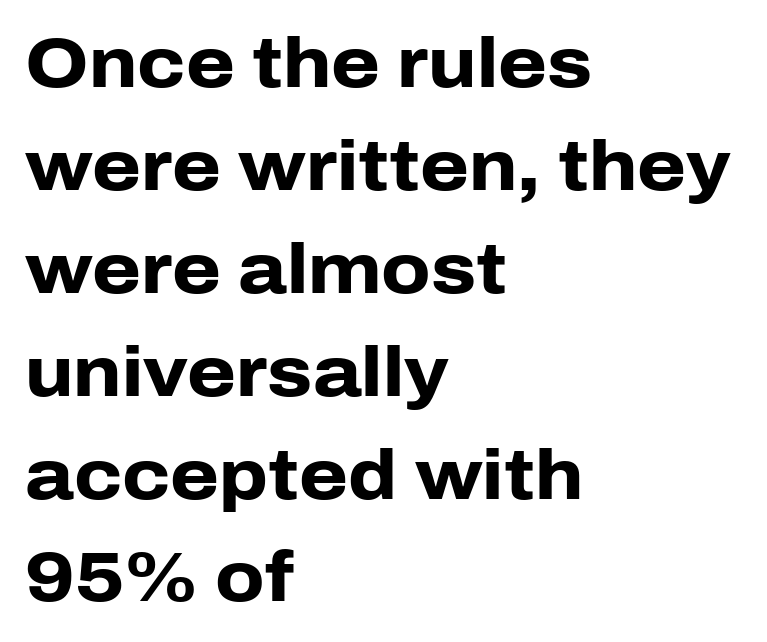
Q: Is the text bold? A: Yes.
Q: Is the text italic (slanted)? A: No, it is upright.
Q: Is the typeface a serif or a sans-serif typeface? A: Sans-serif.
Q: Is the text underlined? A: No.
Q: How is the paragraph aligned? A: Left-aligned.
Q: Is the spacing between letters normal or unusually wide? A: Normal.
Q: Is the spacing between lines tight, normal or loose? A: Normal.
Q: Width (condensed, normal, or wide)? A: Normal.
Q: Stroke contrast? A: Low.
Q: x-height? A: Medium.
Q: Monospaced? A: No.
